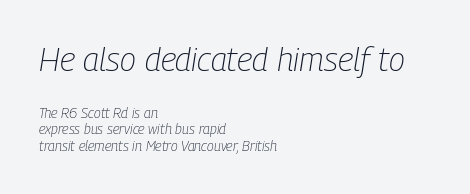
The rendering keeps characters at their native spacing. This rendering features lettering with no underline. A light-to-regular cut is what we see here. Does the copy run flush right? No — it runs flush left.
